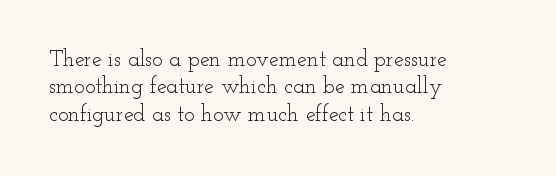
Q: Is the text bold? A: No.
Q: Is the text italic (slanted)? A: No, it is upright.
Q: Is the text underlined? A: No.
Q: How is the paragraph aligned? A: Left-aligned.
Q: Is the spacing between letters normal or unusually wide? A: Normal.
